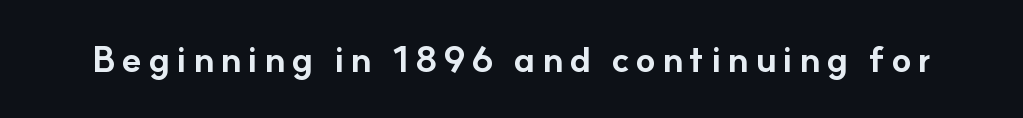
Q: Is the text bold? A: Yes.
Q: Is the text italic (slanted)? A: No, it is upright.
Q: Is the typeface a serif or a sans-serif typeface? A: Sans-serif.
Q: Is the text underlined? A: No.
Q: Width (condensed, normal, or wide)? A: Normal.
Q: Stroke contrast? A: Low.
Q: x-height? A: Small.
Q: Monospaced? A: No.
